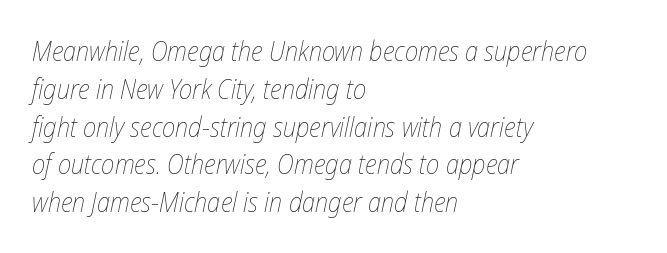
{"italic": "yes", "lean": "right", "slant_degrees": 12, "bold": "no", "underline": "no", "align": "left", "line_spacing": "normal", "line_spacing_ratio": 1.4, "letter_spacing": "normal", "letter_spacing_em": 0.0, "glyph_px": 27}
